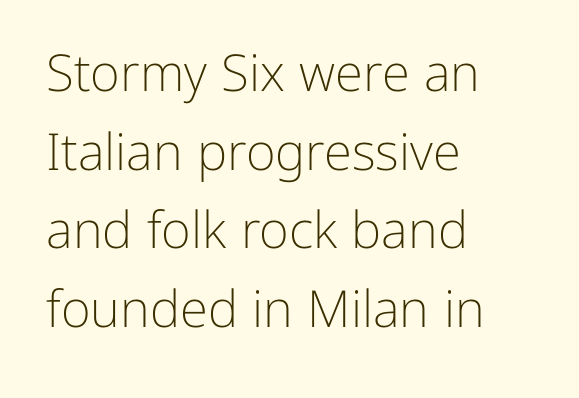
Horizontal alignment here is leftward, the default for most running prose. The words here are not underlined. The rows are spaced the way most documents space them. No letter is thick-stroked: the sample isn't bold. In terms of letterform style, serifs are entirely absent. Vertical strokes here are truly vertical.
